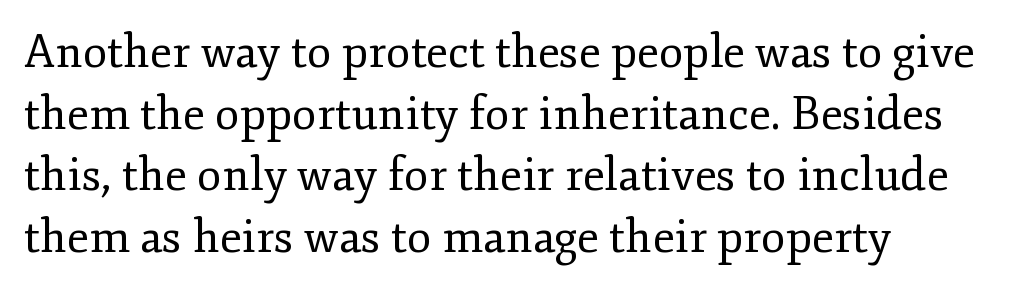
The image shows 45 px regular-weight serif type, upright; set left-aligned, normal line spacing (1.37x), normal letter spacing, not underlined; low stroke contrast and a small x-height.
